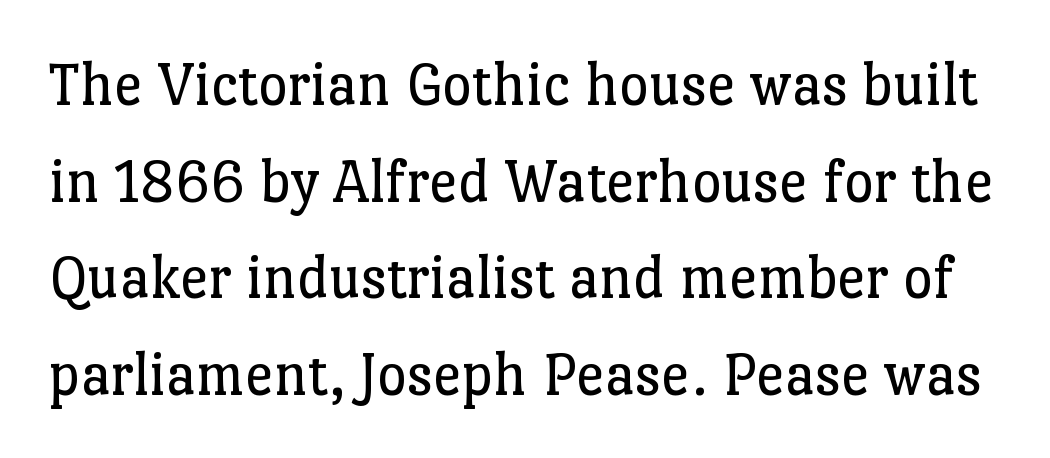
{"serif": "yes", "italic": "no", "bold": "no", "weight": "regular", "width": "normal", "stroke_contrast": "low", "x_height": "medium", "monospaced": "no", "underline": "no", "line_spacing": "normal", "line_spacing_ratio": 1.51, "letter_spacing": "normal", "letter_spacing_em": 0.0, "glyph_px": 64}
